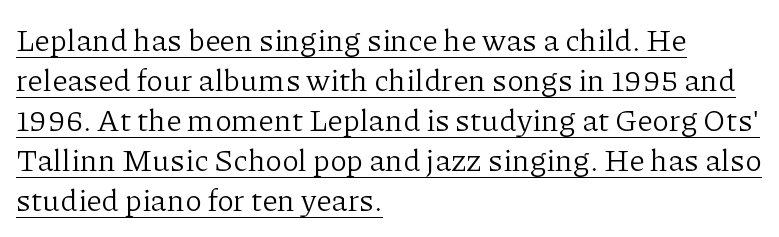
The image shows 31 px light serif type, upright; set left-aligned, normal line spacing (1.29x), normal letter spacing, underlined; low stroke contrast and a medium x-height.
